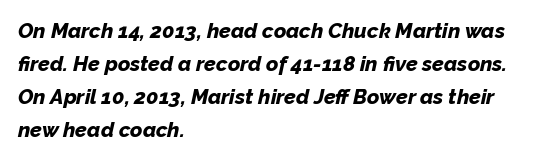
In terms of leading, this rendering sits right in the middle. Rule under the text: the space is simply empty. Observe the ordinary spacing: letters are neighbours, not strangers. Yep, that's italic — everything's leaning.
